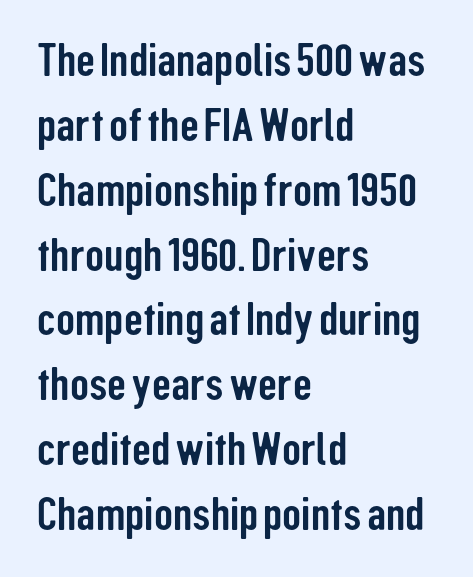
Unmarked baselines from the first word to the last. Between one letter and the next there's only the usual sliver of space. Do the characters align in a grid? No, the font is proportional. Evenly set lines give the paragraph a standard silhouette. The characters display no serif detailing; their extremities are plain.
